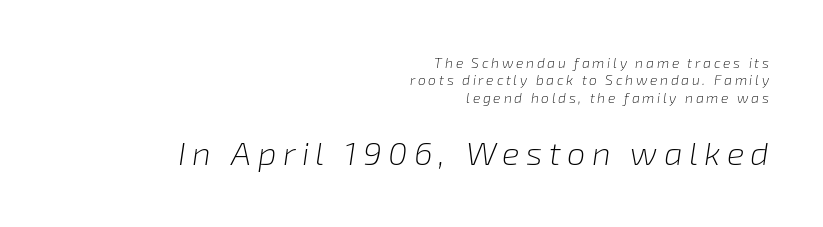
{"italic": "yes", "lean": "right", "slant_degrees": 8, "bold": "no", "weight": "light", "width": "normal", "stroke_contrast": "low", "x_height": "medium", "monospaced": "no", "underline": "no", "align": "right", "line_spacing_ratio": 1.24, "larger_block": "second", "size_ratio": 2.36, "glyph_px": 33}
